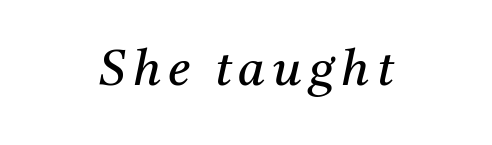
The image shows 49 px regular-weight serif type, italic (leaning right); set centered, not underlined; medium stroke contrast and a medium x-height.
